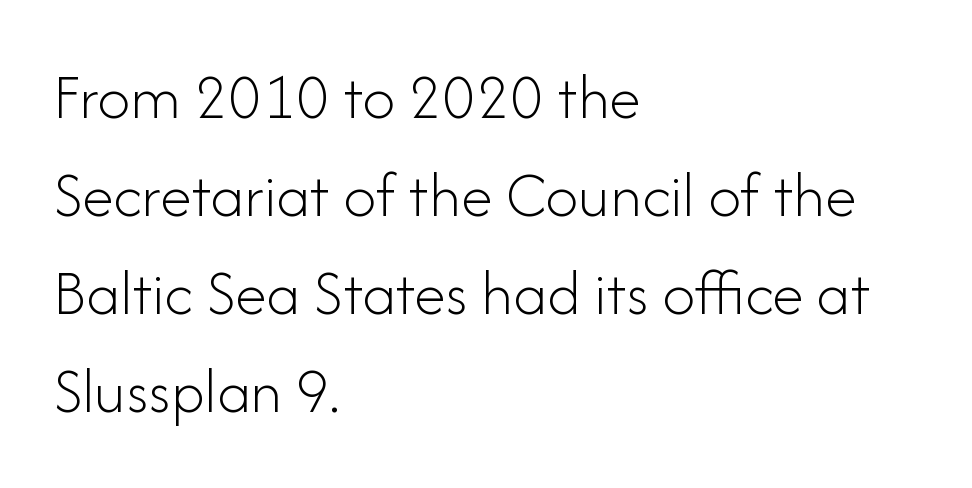
The image shows 65 px light sans-serif type, upright; set left-aligned, normal line spacing (1.51x), normal letter spacing, not underlined; low stroke contrast and a small x-height.
